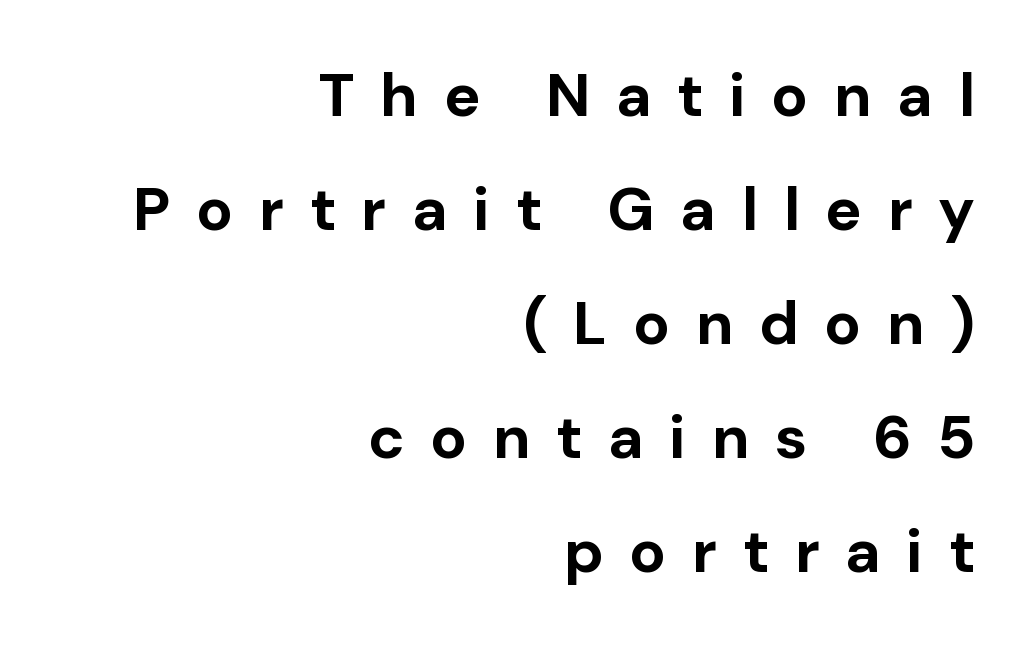
Examine the stroke ends and you'll find no serifs. Looks like regular typesetting: each glyph gets only the width it needs. This rendering uses right alignment, leaving the left contour irregular. The gap between lines stays unmarked. Tracking value appears strongly positive — letters spread wide. How heavy is the stroke? Heavy — this is a bold.
